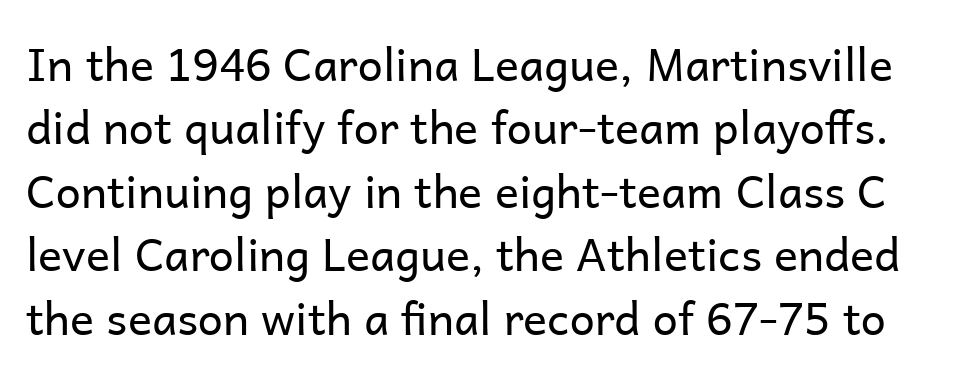
Q: Is the text bold? A: No.
Q: Is the text italic (slanted)? A: No, it is upright.
Q: Is the typeface a serif or a sans-serif typeface? A: Sans-serif.
Q: Is the text underlined? A: No.
Q: Is the spacing between letters normal or unusually wide? A: Normal.
Q: Is the spacing between lines tight, normal or loose? A: Normal.
Q: Width (condensed, normal, or wide)? A: Normal.
Q: Stroke contrast? A: Low.
Q: x-height? A: Medium.
Q: Monospaced? A: No.
